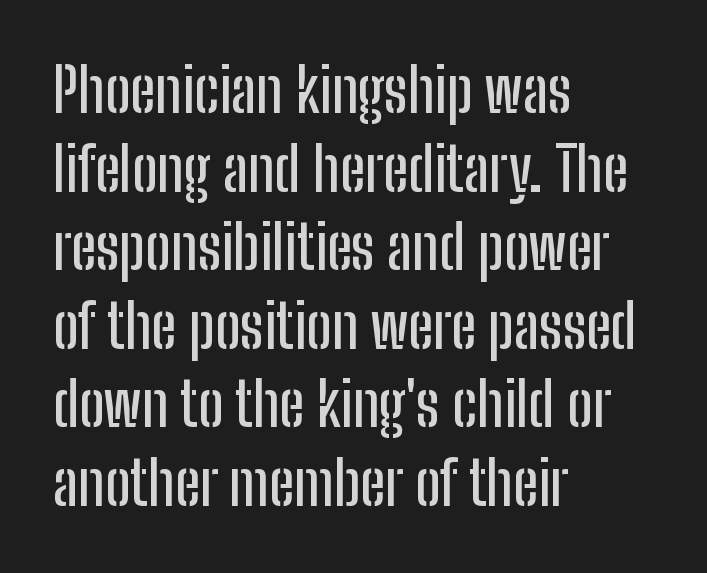
The image shows 60 px condensed sans-serif type, upright; set left-aligned, normal line spacing (1.31x), normal letter spacing, not underlined; low stroke contrast and a medium x-height.
